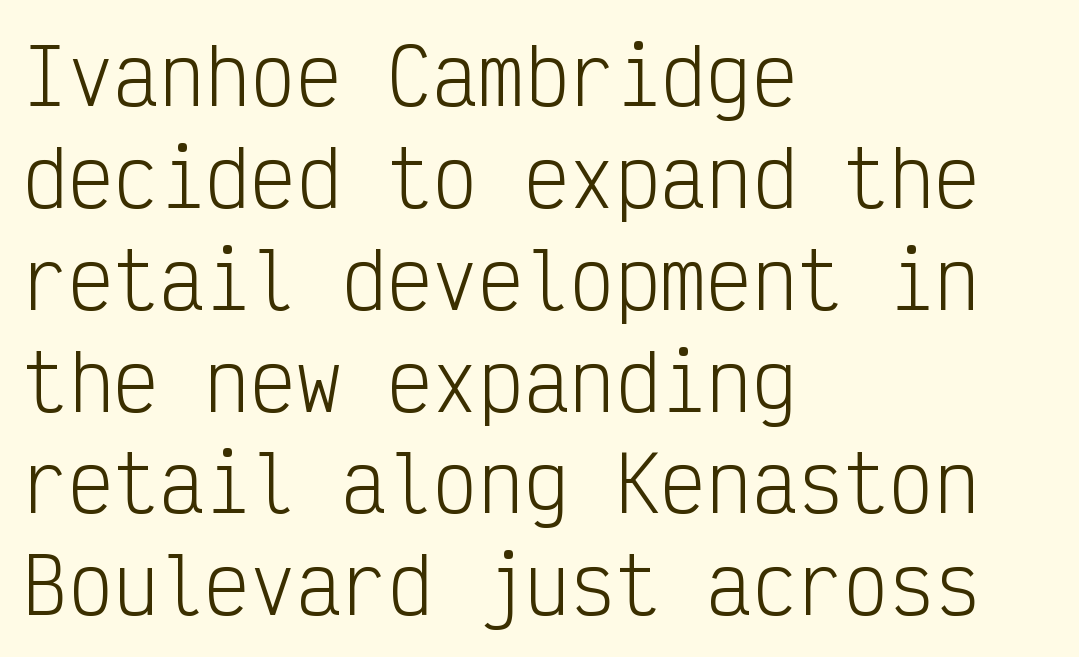
The image shows 76 px light, condensed sans-serif type, upright, monospaced; set left-aligned, normal line spacing (1.34x), normal letter spacing, not underlined; low stroke contrast and a medium x-height.
